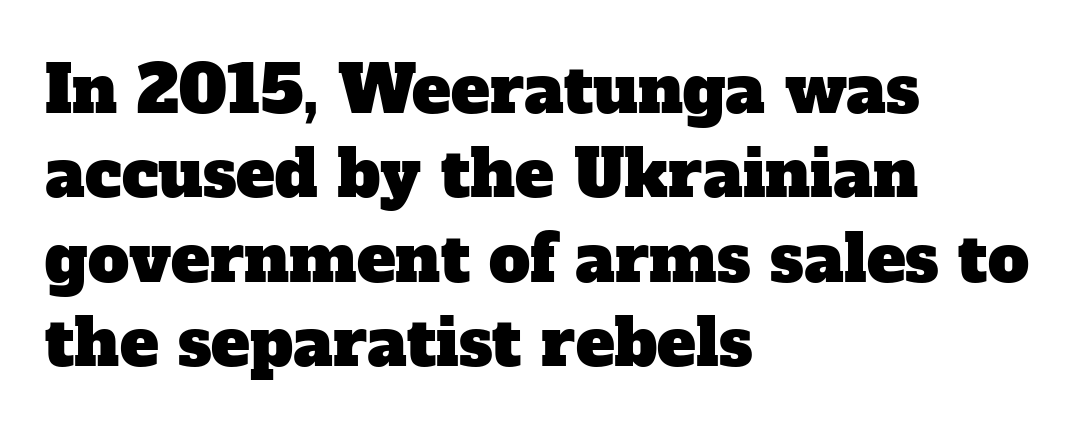
The image shows 65 px serif type; set left-aligned, normal line spacing (1.3x), normal letter spacing, not underlined; low stroke contrast and a medium x-height.
